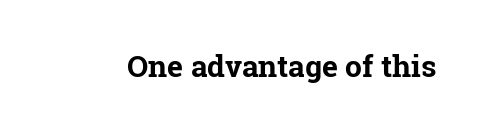
You can tell it's not italic because the verticals are truly vertical. Note: serifs present on the glyphs. Unmarked baselines from the first word to the last. The letterforms sit shoulder to shoulder at normal distance.
